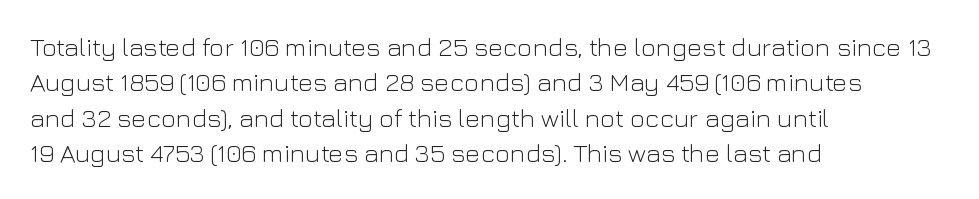
Vertically, the passage feels balanced, rows spaced as you'd expect. No italicization has been applied; the sample stays upright. A bare baseline throughout the passage. Think standard paragraph weight, or any step lighter than that.
